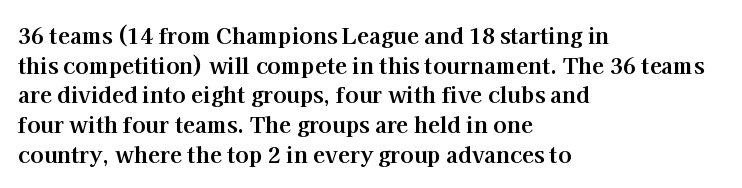
The image shows 22 px bold type, upright; set left-aligned, normal line spacing (1.35x), normal letter spacing, not underlined.
